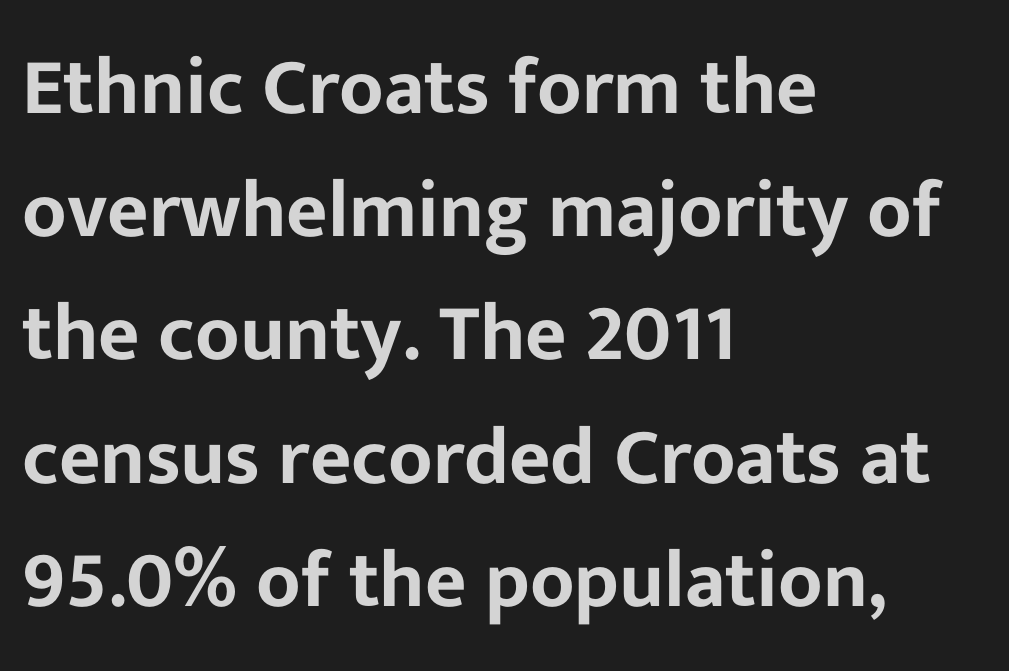
Q: Is the text italic (slanted)? A: No, it is upright.
Q: Is the typeface a serif or a sans-serif typeface? A: Sans-serif.
Q: Is the text underlined? A: No.
Q: How is the paragraph aligned? A: Left-aligned.
Q: Is the spacing between letters normal or unusually wide? A: Normal.
Q: Is the spacing between lines tight, normal or loose? A: Normal.
Q: Width (condensed, normal, or wide)? A: Normal.
Q: Stroke contrast? A: Low.
Q: x-height? A: Medium.
Q: Monospaced? A: No.
